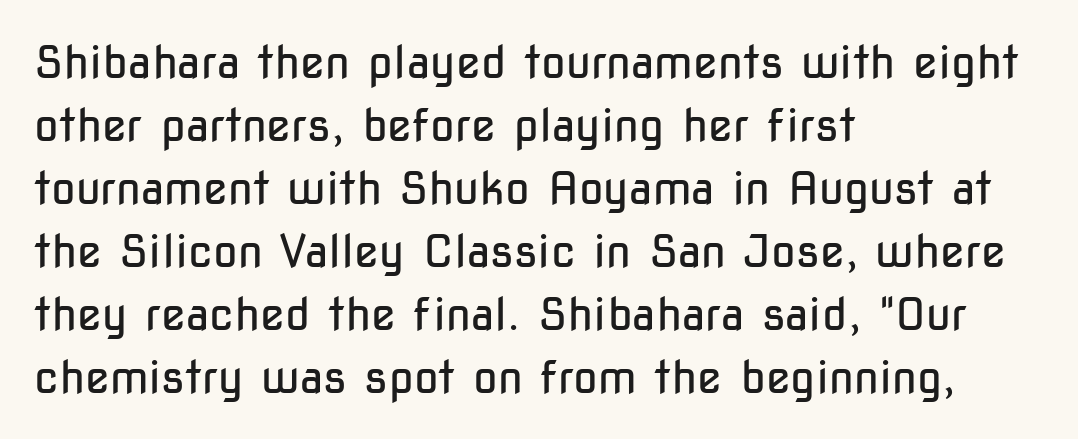
{"serif": "no", "italic": "no", "bold": "no", "weight": "regular", "width": "condensed", "stroke_contrast": "low", "x_height": "medium", "monospaced": "no", "underline": "no", "align": "left", "line_spacing": "normal", "line_spacing_ratio": 1.4, "letter_spacing": "normal", "letter_spacing_em": 0.0, "glyph_px": 45}
